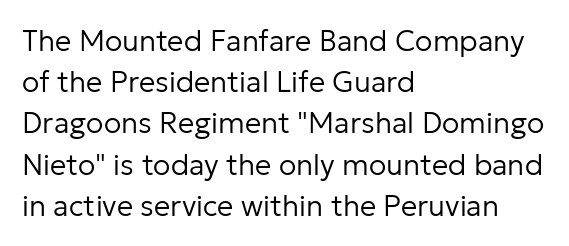
Here the glyphs are tracked normally, forming tight word shapes. The weight tops out at a normal text grade. The letters advance in unequal steps, a hallmark of proportional type. The space between consecutive lines is moderate.
